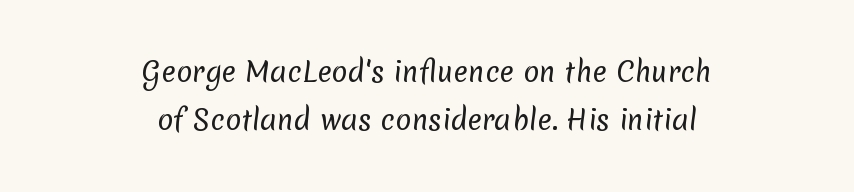
The image shows 27 px text type; set centered, line spacing 1.76x, normal letter spacing, not underlined.
